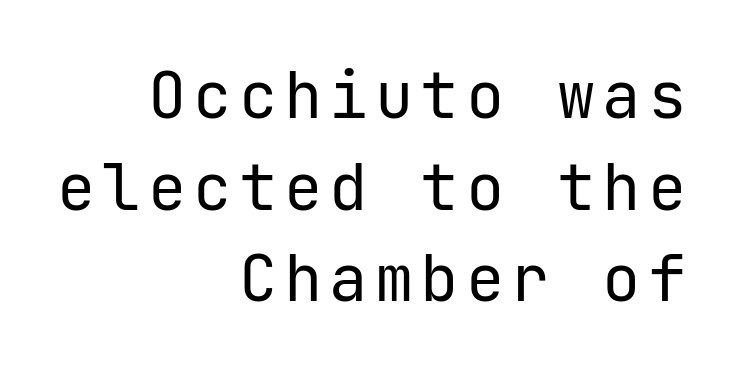
Q: Is the text bold? A: No.
Q: Is the text italic (slanted)? A: No, it is upright.
Q: Is the typeface a serif or a sans-serif typeface? A: Sans-serif.
Q: Is the text underlined? A: No.
Q: How is the paragraph aligned? A: Right-aligned.
Q: Is the spacing between lines tight, normal or loose? A: Normal.
Q: Width (condensed, normal, or wide)? A: Normal.
Q: Stroke contrast? A: Low.
Q: x-height? A: Medium.
